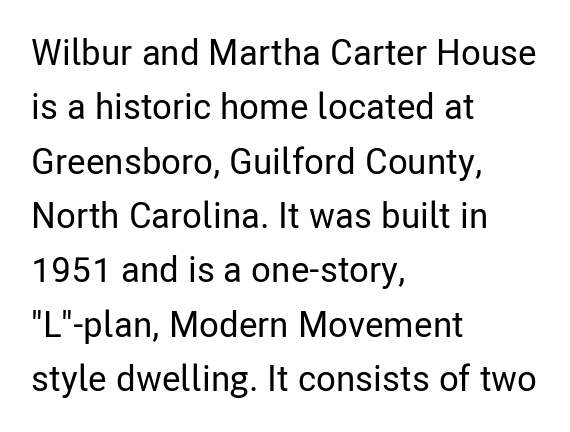
Visually the block forms a straight wall on the left and a jagged coastline on the right. The strip under each line holds only bare page. Posture: straight, roman, zero tilt. Font category for this specimen: sans-serif.
